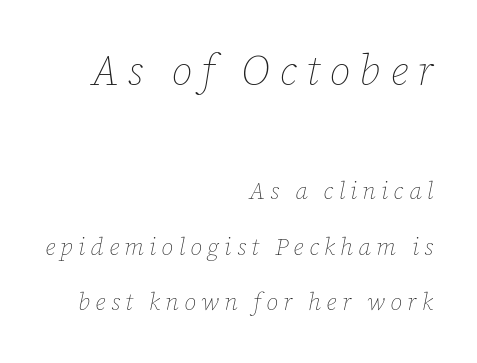
Q: Is the text bold? A: No.
Q: Is the text italic (slanted)? A: Yes, it leans right by about 12 degrees.
Q: Is the text underlined? A: No.
Q: How is the paragraph aligned? A: Right-aligned.
Q: Is the spacing between letters normal or unusually wide? A: Unusually wide.
Q: Is the spacing between lines tight, normal or loose? A: Loose.
Q: Which block of text is set in a larger size, the first (top) or the second (bottom)? A: The first (top) one.
Q: Width (condensed, normal, or wide)? A: Normal.
Q: Stroke contrast? A: Low.
Q: x-height? A: Medium.
Q: Monospaced? A: No.
